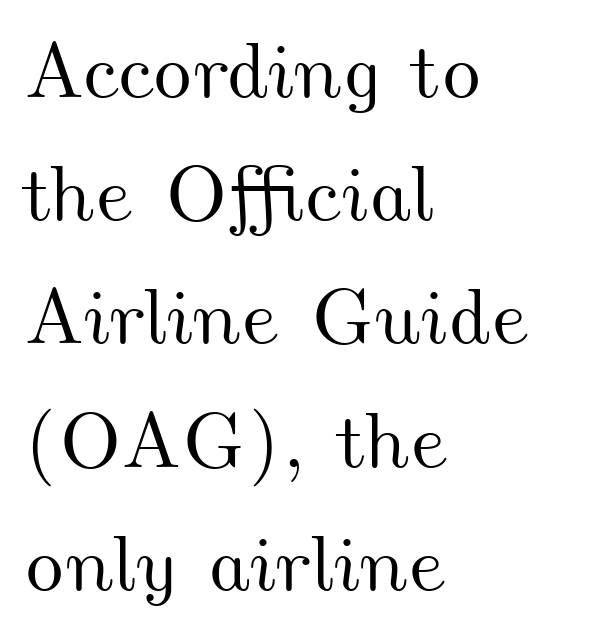
The image shows 78 px wide type; set left-aligned, normal line spacing (1.58x), normal letter spacing, not underlined; medium stroke contrast and a small x-height.
